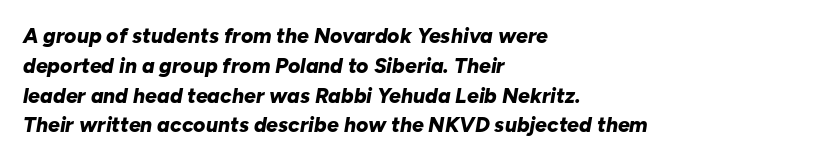
Descenders are the only things crossing below the line. Honestly, the letter spacing is just normal — you wouldn't notice it. One-word summary of the alignment: left. The designer left line spacing at the default. Chunky letters — that's bold for sure.
